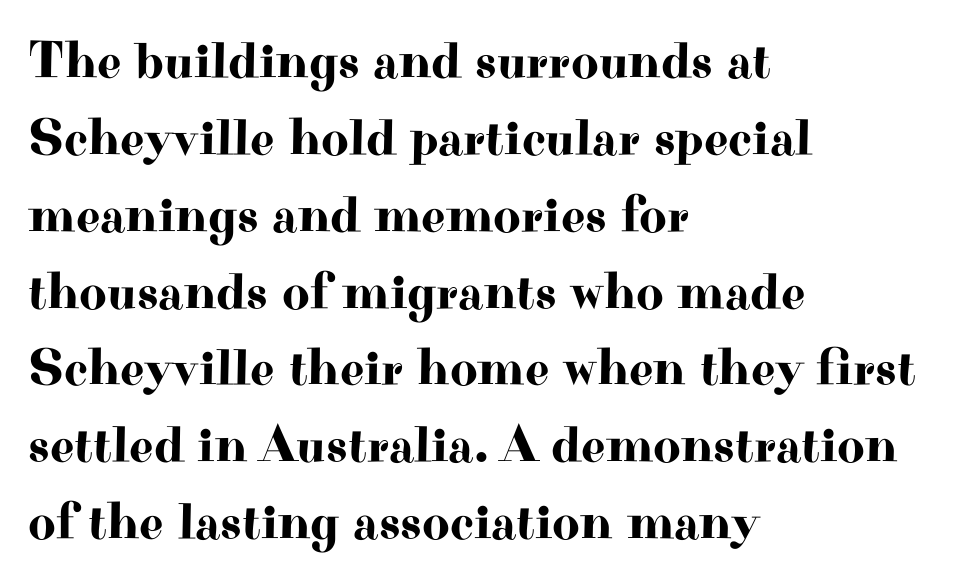
The image shows 53 px wide serif type, upright; set left-aligned, normal line spacing (1.45x), normal letter spacing, not underlined; high stroke contrast and a small x-height.
